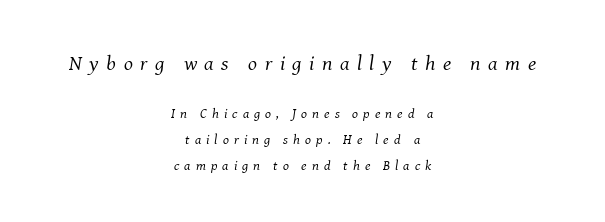
Yep, that's italic — everything's leaning. Honestly, there is no underline to notice here at all. Short note: letters widely spaced. Each stroke keeps to a modest, everyday thickness or less.
